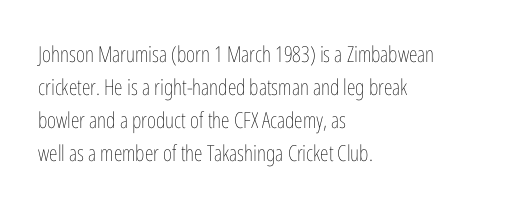
The image shows 22 px text type, upright; set left-aligned, normal line spacing (1.5x), normal letter spacing, not underlined.
